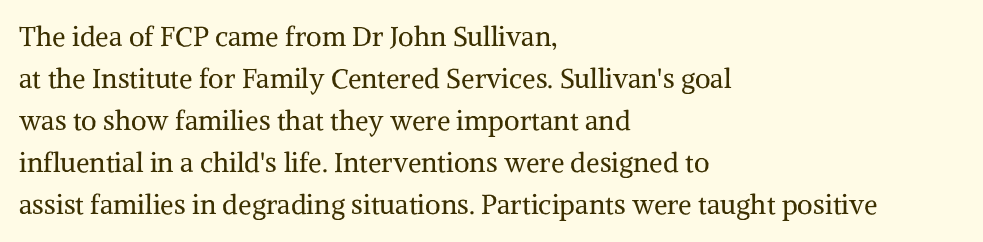
Each new line begins a customary step beneath the previous one. The passage shown is not underscored anywhere. Weight: not bold — regular or lighter. Nope, not italic — everything's standing straight. A classic flush-left, rag-right setting is used for this passage.
